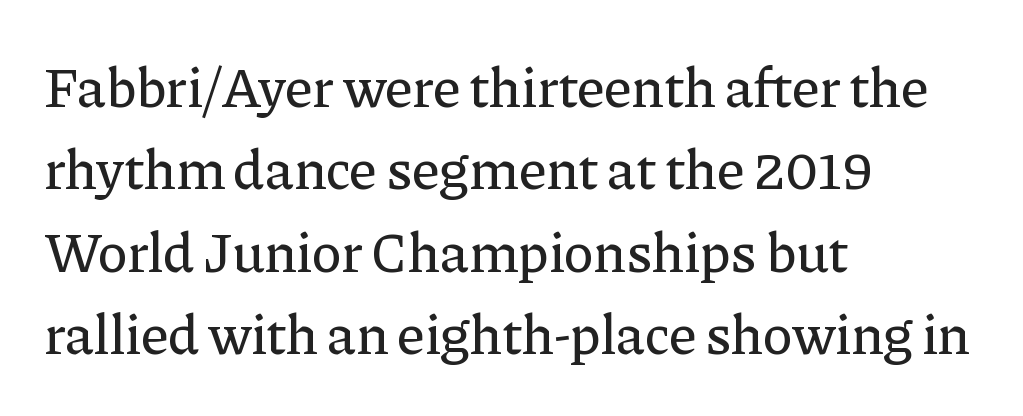
To sum up the face: it has serifs. Do the characters align in a grid? No, the font is proportional. Horizontal bands of white between lines are of average thickness. The space directly below the letters is spotless. Tracking here is standard; glyphs follow each other at the usual distance.
